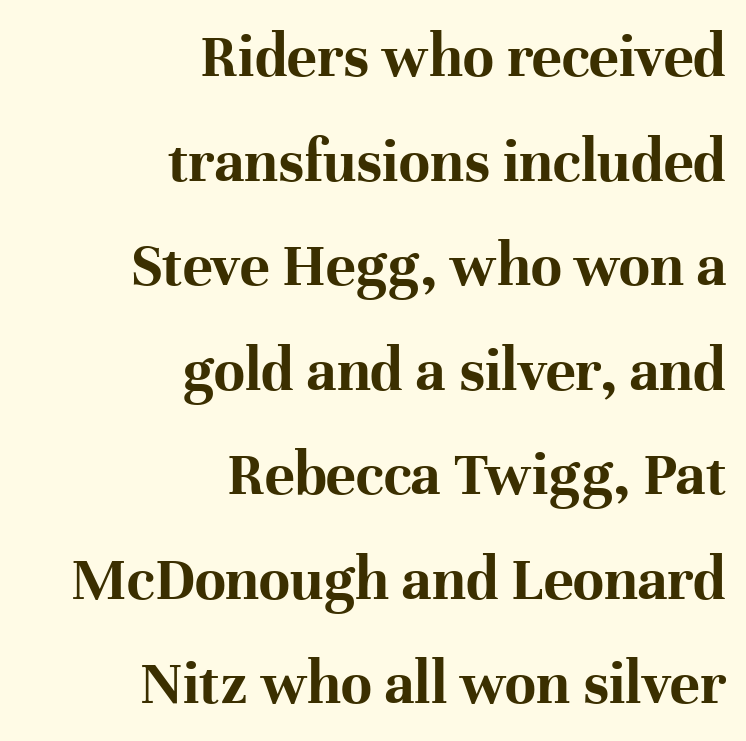
Q: Is the text bold? A: Yes.
Q: Is the text italic (slanted)? A: No, it is upright.
Q: Is the typeface a serif or a sans-serif typeface? A: Serif.
Q: Is the text underlined? A: No.
Q: How is the paragraph aligned? A: Right-aligned.
Q: Is the spacing between letters normal or unusually wide? A: Normal.
Q: Is the spacing between lines tight, normal or loose? A: Normal.
Q: Width (condensed, normal, or wide)? A: Normal.
Q: Stroke contrast? A: High.
Q: x-height? A: Medium.
Q: Monospaced? A: No.
